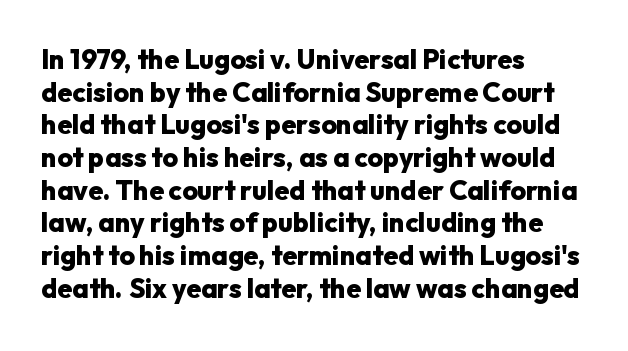
The image shows 27 px bold type, upright; set left-aligned, line spacing 1.21x, normal letter spacing, not underlined.
